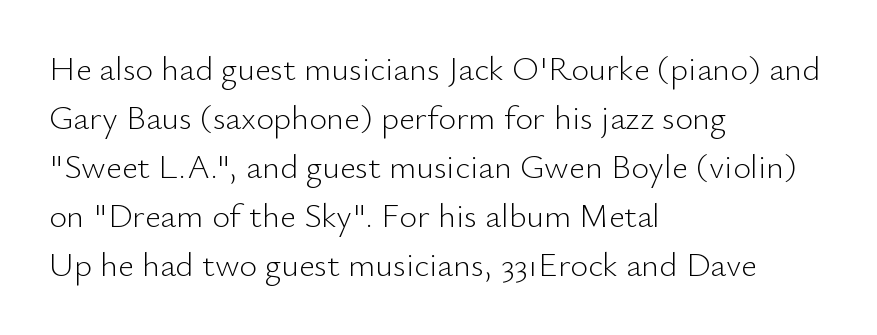
Q: Is the text bold? A: No.
Q: Is the text italic (slanted)? A: No, it is upright.
Q: Is the typeface a serif or a sans-serif typeface? A: Sans-serif.
Q: Is the text underlined? A: No.
Q: How is the paragraph aligned? A: Left-aligned.
Q: Is the spacing between letters normal or unusually wide? A: Normal.
Q: Is the spacing between lines tight, normal or loose? A: Normal.
Q: Width (condensed, normal, or wide)? A: Normal.
Q: Stroke contrast? A: Low.
Q: x-height? A: Small.
Q: Monospaced? A: No.
